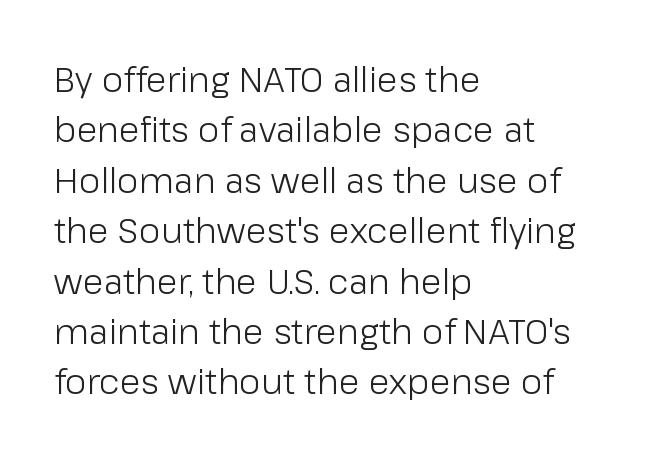
Nothing unusual about the tracking: characters are spaced as the font intends. Style check: upright. Typographically, this falls in the sans-serif category. The letters advance in unequal steps, a hallmark of proportional type.
